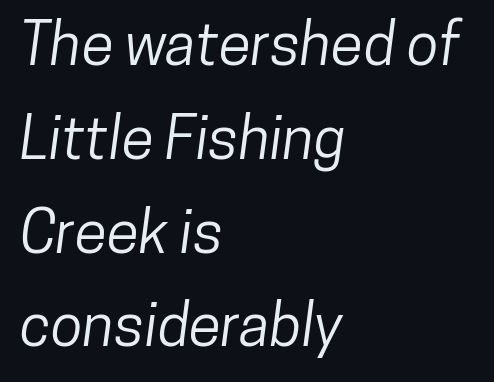
{"serif": "no", "width": "condensed", "stroke_contrast": "low", "x_height": "medium", "monospaced": "no", "underline": "no", "align": "left", "line_spacing": "normal", "line_spacing_ratio": 1.59, "letter_spacing": "normal", "letter_spacing_em": 0.0, "glyph_px": 59}
